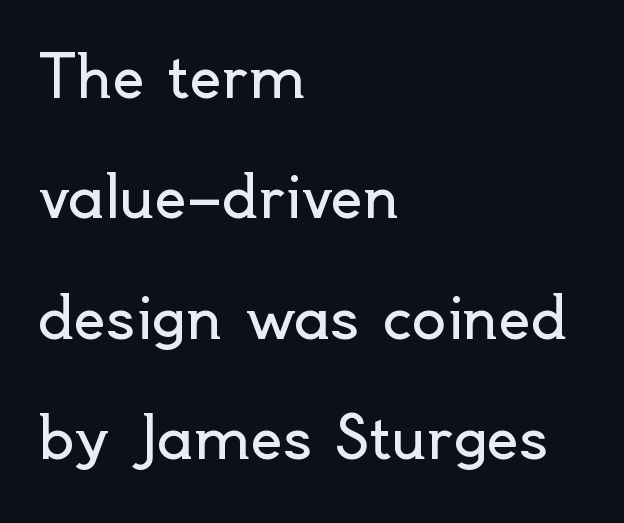
This is sans-serif lettering, the kind often seen on screens and signage. The passage shown stacks its lines with a broad gap. Is this a heavy cut? Hardly; it is regular or lighter. Line starts are locked; line ends wander.
